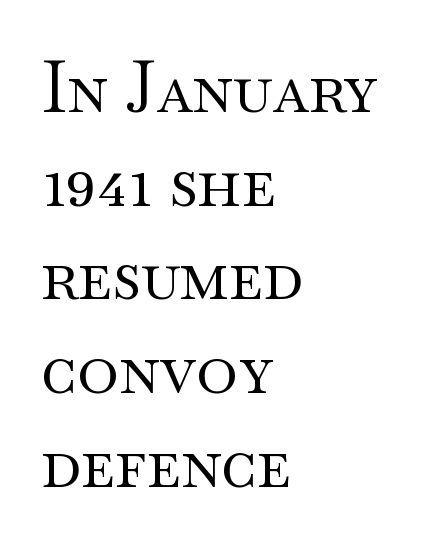
Q: Is the text bold? A: No.
Q: Is the text italic (slanted)? A: No, it is upright.
Q: Is the typeface a serif or a sans-serif typeface? A: Serif.
Q: Is the text underlined? A: No.
Q: How is the paragraph aligned? A: Left-aligned.
Q: Is the spacing between letters normal or unusually wide? A: Normal.
Q: Is the spacing between lines tight, normal or loose? A: Normal.
Q: Width (condensed, normal, or wide)? A: Wide.
Q: Stroke contrast? A: Medium.
Q: x-height? A: Small.
Q: Monospaced? A: No.
